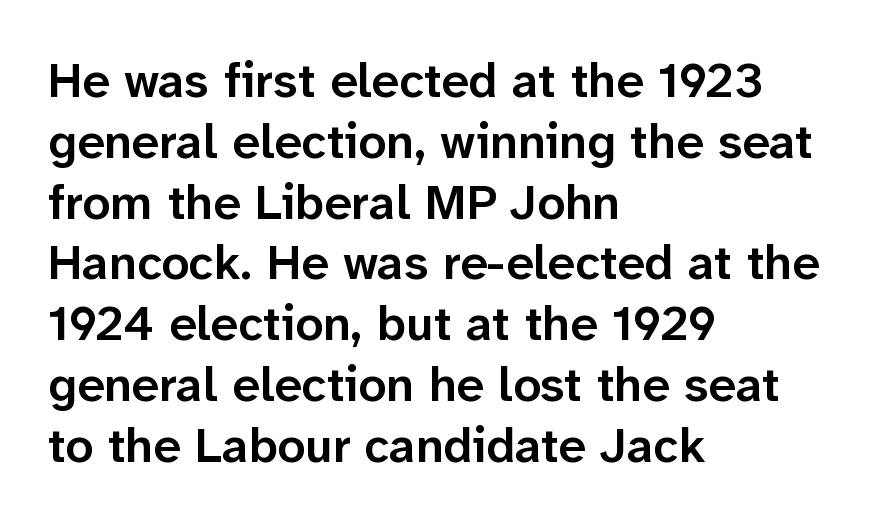
{"serif": "no", "italic": "no", "bold": "semi", "weight": "semibold", "width": "normal", "stroke_contrast": "low", "x_height": "medium", "monospaced": "no", "underline": "no", "align": "left", "line_spacing_ratio": 1.24, "letter_spacing": "normal", "letter_spacing_em": 0.0, "glyph_px": 49}
